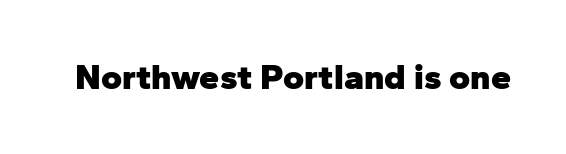
Look at the tracking — it's just the regular setting, nothing added. The strip under each line holds only bare page. Italic? Not at all — the glyphs are vertical. Are there feet on the stems? There aren't — it's a sans. The rendering uses natural spacing where letterforms have individual widths. Strong, thick strokes mark this as bold type.
